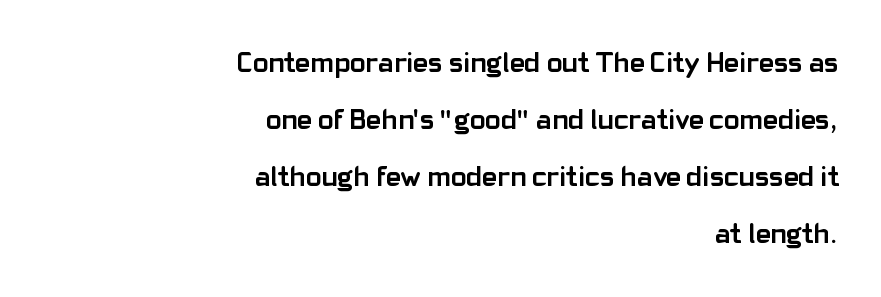
Q: Is the text bold? A: Yes.
Q: Is the text italic (slanted)? A: No, it is upright.
Q: Is the typeface a serif or a sans-serif typeface? A: Sans-serif.
Q: Is the text underlined? A: No.
Q: How is the paragraph aligned? A: Right-aligned.
Q: Is the spacing between letters normal or unusually wide? A: Normal.
Q: Is the spacing between lines tight, normal or loose? A: Loose.
Q: Width (condensed, normal, or wide)? A: Normal.
Q: Stroke contrast? A: Low.
Q: x-height? A: Medium.
Q: Monospaced? A: No.
